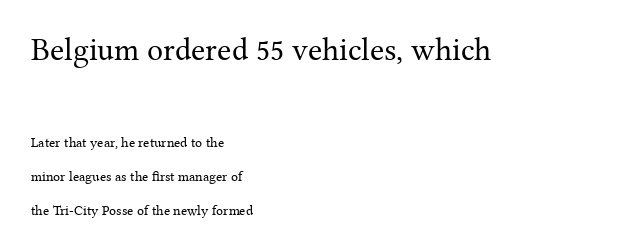
The image shows 32 px regular-weight serif type, upright; set left-aligned, loose line spacing (2.42x), normal letter spacing, not underlined; the first (top) block is 2.29x larger; medium stroke contrast and a medium x-height.
